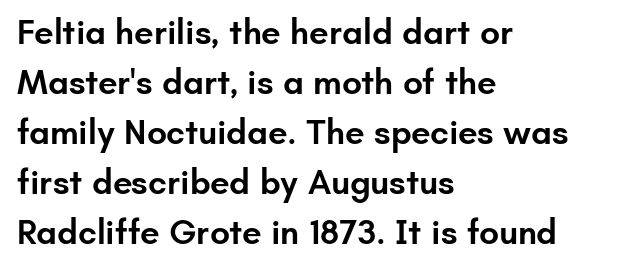
{"serif": "no", "italic": "no", "bold": "semi", "weight": "semibold", "width": "normal", "stroke_contrast": "low", "x_height": "small", "monospaced": "no", "underline": "no", "align": "left", "line_spacing": "normal", "line_spacing_ratio": 1.43, "letter_spacing": "normal", "letter_spacing_em": 0.0, "glyph_px": 35}
